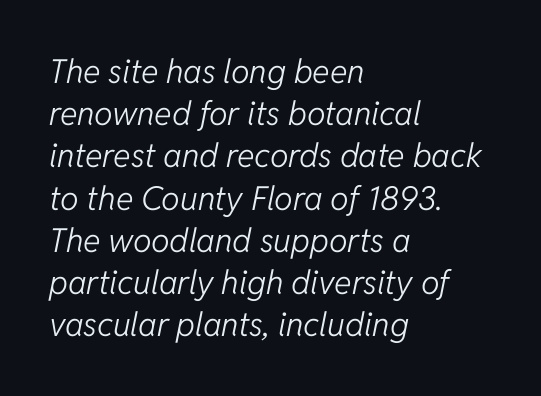
{"italic": "yes", "lean": "right", "slant_degrees": 11, "bold": "no", "weight": "light", "width": "normal", "stroke_contrast": "low", "x_height": "medium", "monospaced": "no", "underline": "no", "align": "left", "line_spacing": "normal", "line_spacing_ratio": 1.28, "letter_spacing": "normal", "letter_spacing_em": 0.0, "glyph_px": 33}
